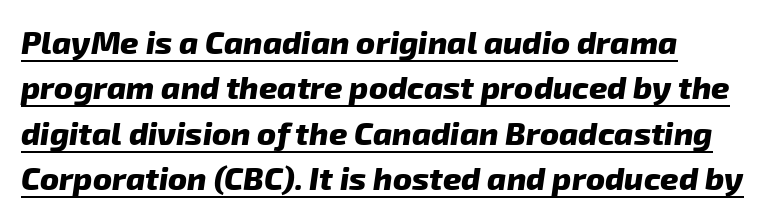
The type family on display is of the sans-serif kind. In terms of letterspacing, this is plain default setting. Caption: bold face, heavy strokes. Leftover space on each line is placed entirely after the last word. Students, observe: this is what conventionally led text looks like.
